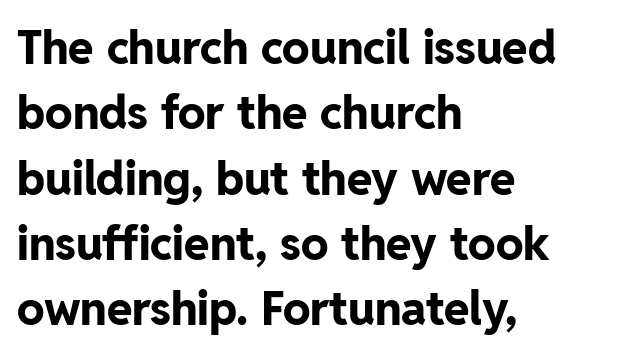
Weight: bold. Is there much room between lines? A standard amount, neither cramped nor airy. Nope, not italic — everything's standing straight. The rendering shows plain stroke endings on the letterforms — a sans-serif design.
